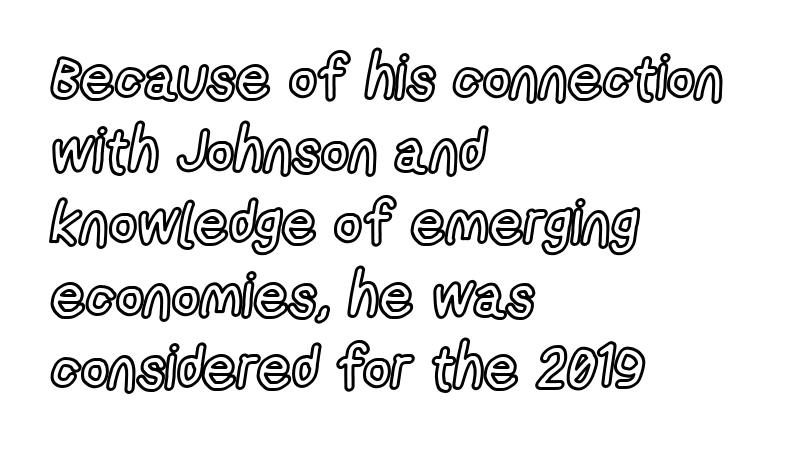
Q: Is the text italic (slanted)? A: Yes.
Q: Is the text underlined? A: No.
Q: How is the paragraph aligned? A: Left-aligned.
Q: Is the spacing between letters normal or unusually wide? A: Normal.
Q: Width (condensed, normal, or wide)? A: Condensed.
Q: x-height? A: Medium.
Q: Monospaced? A: No.
